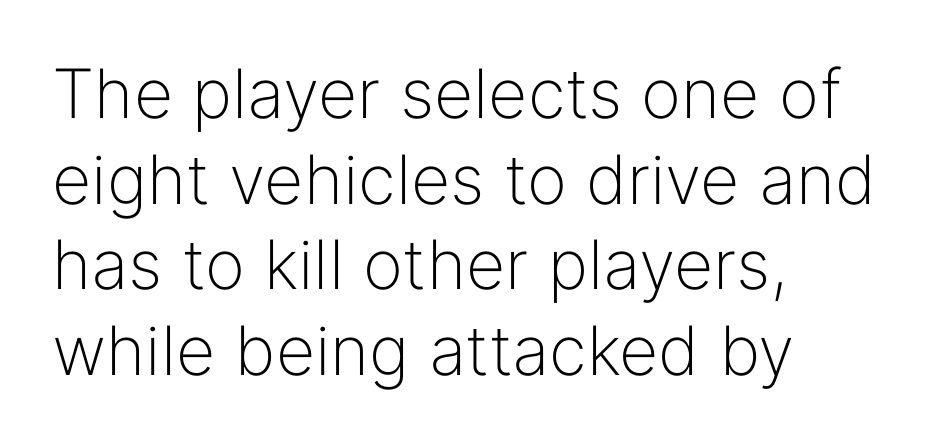
Font category for this specimen: sans-serif. In terms of letterspacing, this is plain default setting. Weight: regular or lighter. The ragged edge is on the right, which tells us the setting is flush left.
